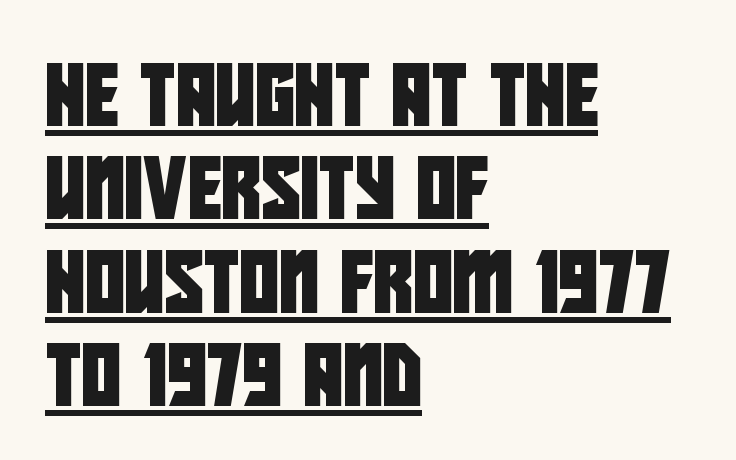
Q: Is the typeface a serif or a sans-serif typeface? A: Sans-serif.
Q: Is the text underlined? A: Yes.
Q: How is the paragraph aligned? A: Left-aligned.
Q: Is the spacing between letters normal or unusually wide? A: Normal.
Q: Is the spacing between lines tight, normal or loose? A: Normal.
Q: Width (condensed, normal, or wide)? A: Condensed.
Q: Stroke contrast? A: Low.
Q: x-height? A: Large.
Q: Monospaced? A: No.
